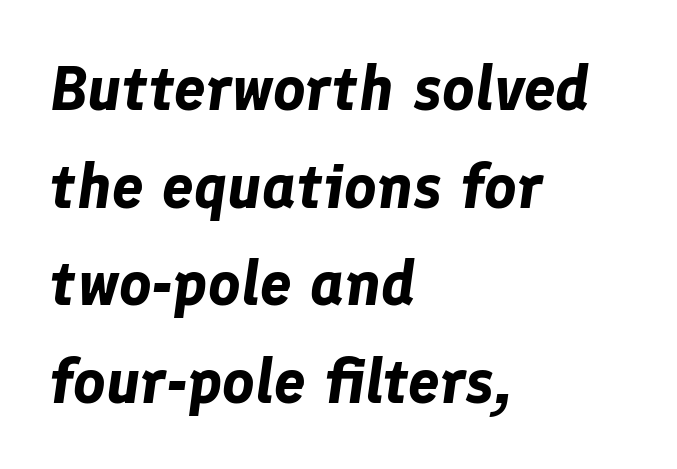
{"italic": "yes", "lean": "right", "slant_degrees": 8, "bold": "yes", "weight": "bold", "width": "normal", "stroke_contrast": "low", "x_height": "medium", "monospaced": "no", "underline": "no", "align": "left", "line_spacing": "normal", "line_spacing_ratio": 1.55, "letter_spacing": "normal", "letter_spacing_em": 0.0, "glyph_px": 63}
